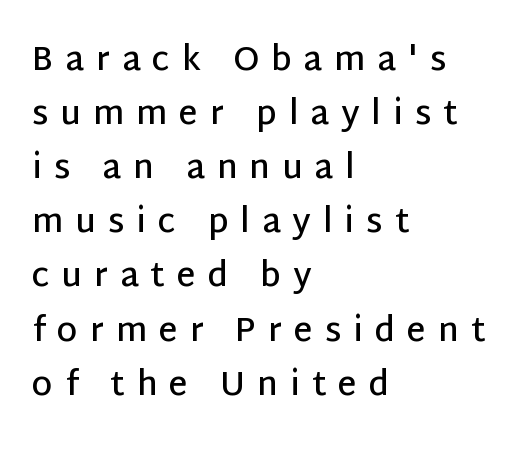
The image shows 33 px semibold sans-serif type, upright; set left-aligned, normal line spacing (1.64x), unusually wide letter spacing (+0.36 em), not underlined; low stroke contrast and a large x-height.
